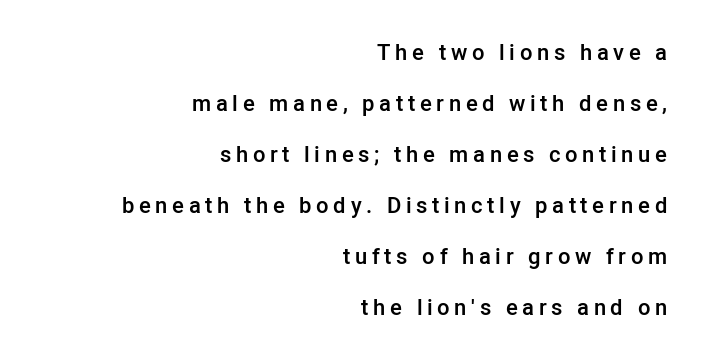
The space beneath each line is pristine and unruled. Leading: increased. In terms of weight, the rendering is demibold, just under bold. The typography opts for an upright posture over an oblique one. Letter spacing: wide.
